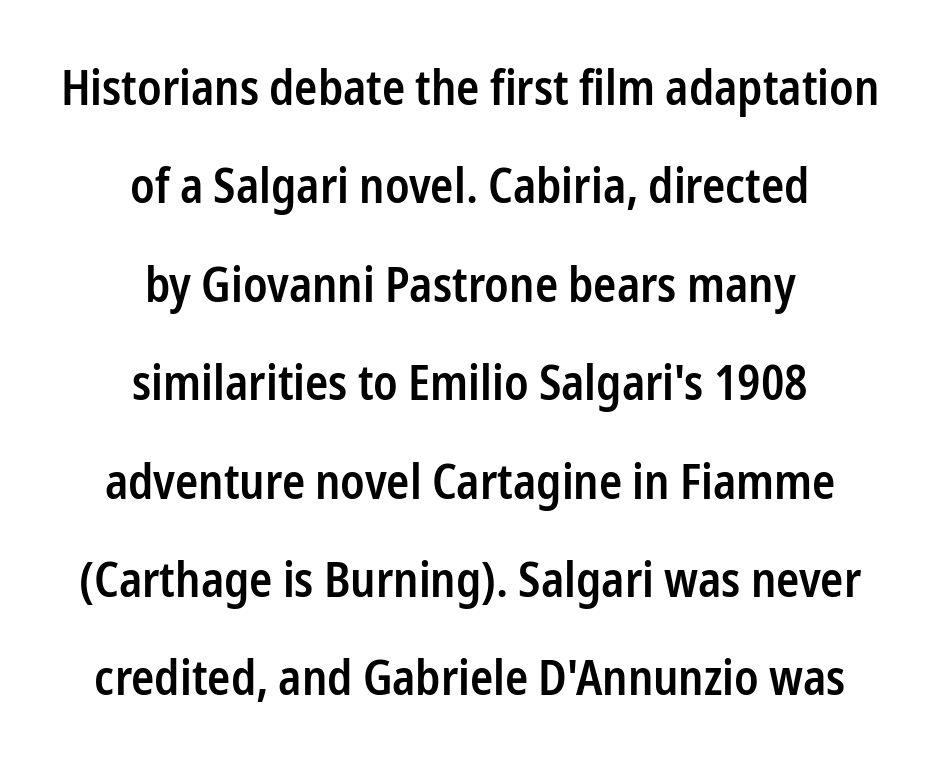
{"serif": "no", "italic": "no", "bold": "semi", "weight": "semibold", "width": "condensed", "stroke_contrast": "low", "x_height": "medium", "monospaced": "no", "underline": "no", "align": "center", "line_spacing": "loose", "line_spacing_ratio": 2.05, "letter_spacing": "normal", "letter_spacing_em": 0.0, "glyph_px": 48}
